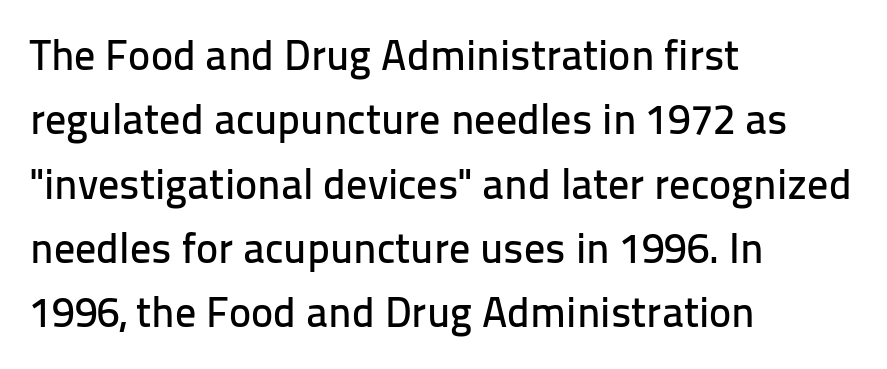
Q: Is the text italic (slanted)? A: No, it is upright.
Q: Is the typeface a serif or a sans-serif typeface? A: Sans-serif.
Q: Is the text underlined? A: No.
Q: How is the paragraph aligned? A: Left-aligned.
Q: Is the spacing between letters normal or unusually wide? A: Normal.
Q: Is the spacing between lines tight, normal or loose? A: Normal.
Q: Width (condensed, normal, or wide)? A: Normal.
Q: Stroke contrast? A: Low.
Q: x-height? A: Medium.
Q: Monospaced? A: No.
